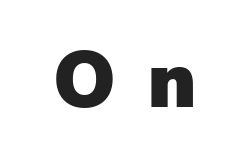
{"serif": "no", "italic": "no", "width": "normal", "stroke_contrast": "low", "x_height": "medium", "monospaced": "no", "underline": "no", "align": "center", "letter_spacing": "wide", "letter_spacing_em": 0.42, "glyph_px": 78}
